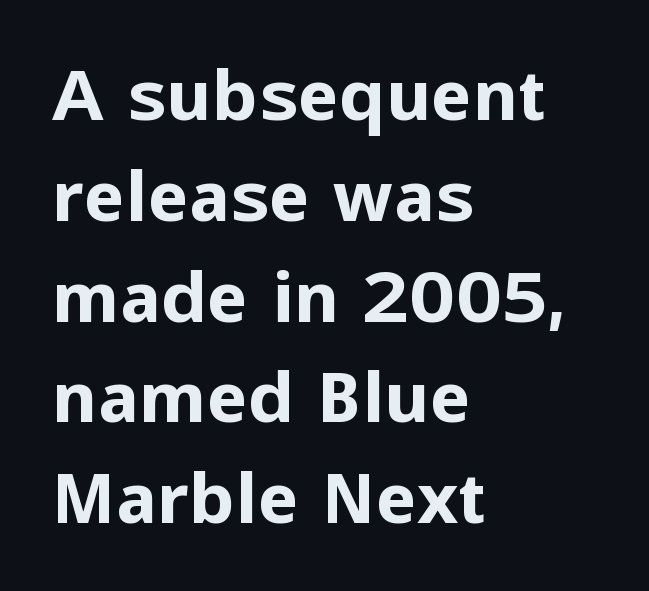
The image shows 70 px bold sans-serif type, upright; set left-aligned, normal line spacing (1.44x), normal letter spacing, not underlined; low stroke contrast and a medium x-height.
